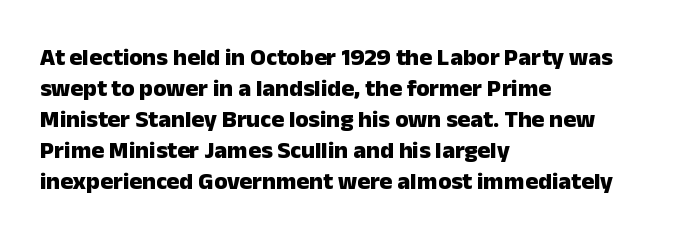
{"italic": "no", "bold": "yes", "underline": "no", "align": "left", "line_spacing": "normal", "line_spacing_ratio": 1.29, "letter_spacing": "normal", "letter_spacing_em": 0.0, "glyph_px": 24}
